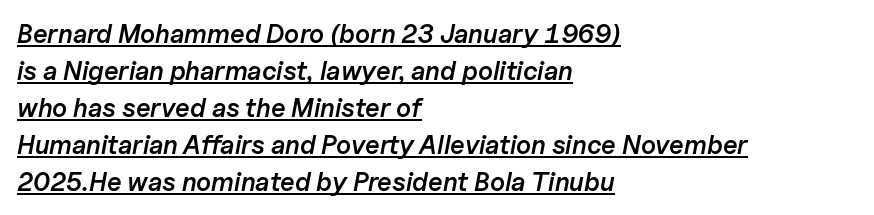
Q: Is the text bold? A: Semi-bold.
Q: Is the text italic (slanted)? A: Yes, it leans right by about 11 degrees.
Q: Is the text underlined? A: Yes.
Q: How is the paragraph aligned? A: Left-aligned.
Q: Is the spacing between letters normal or unusually wide? A: Normal.
Q: Is the spacing between lines tight, normal or loose? A: Normal.
